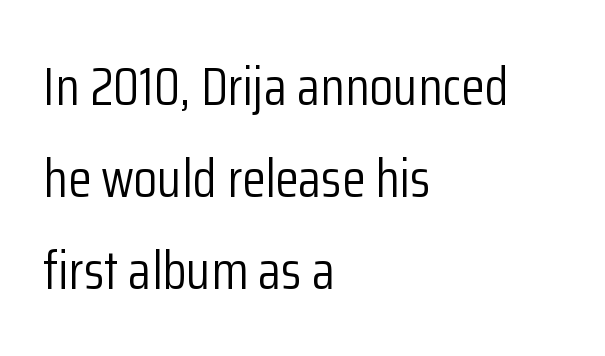
{"serif": "no", "italic": "no", "bold": "no", "weight": "light", "width": "condensed", "stroke_contrast": "low", "x_height": "medium", "monospaced": "no", "underline": "no", "align": "left", "line_spacing": "normal", "line_spacing_ratio": 1.7, "letter_spacing": "normal", "letter_spacing_em": 0.0, "glyph_px": 54}
